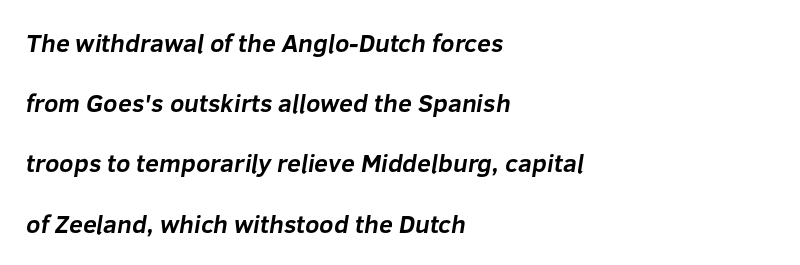
You could call the tracking neutral — neither tight nor loose. This block would shrink considerably if given ordinary leading; it's expanded now. Which margin do the lines hug? The left one — the right edge is uneven. The specimen omits any rule beneath the text block's lines. The letters are bold, with thick, heavy strokes.
